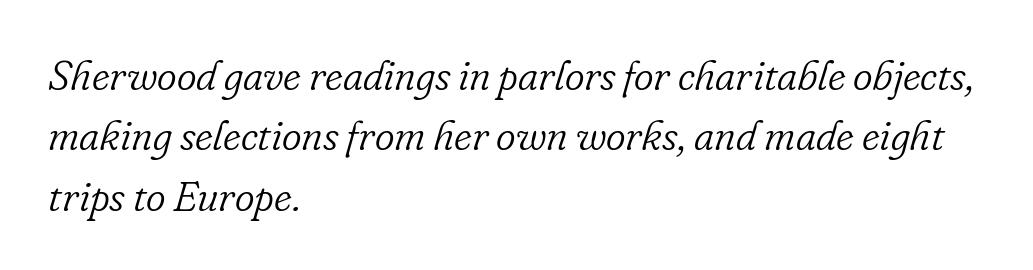
The image shows 42 px light serif type, italic (leaning right); set left-aligned, normal line spacing (1.44x), normal letter spacing, not underlined; low stroke contrast and a small x-height.
